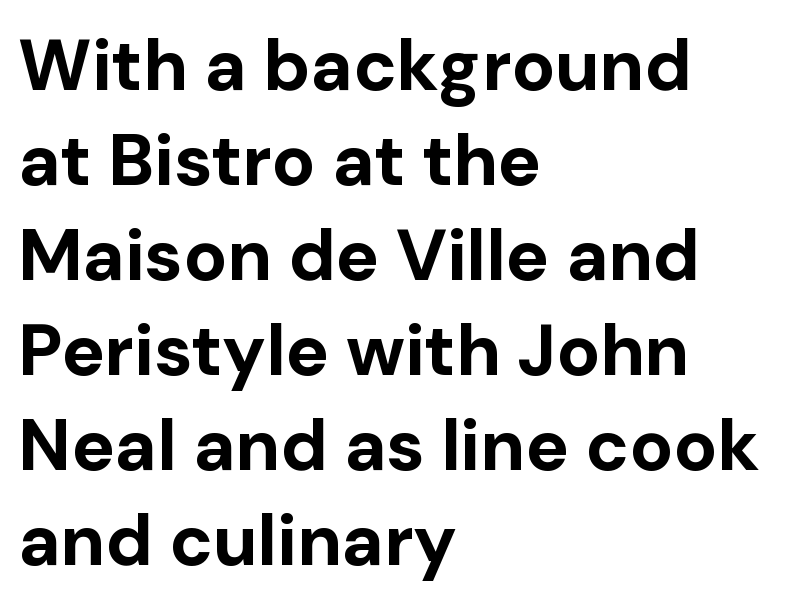
{"serif": "no", "italic": "no", "bold": "yes", "weight": "bold", "width": "normal", "stroke_contrast": "low", "x_height": "medium", "monospaced": "no", "underline": "no", "align": "left", "line_spacing": "normal", "line_spacing_ratio": 1.32, "letter_spacing": "normal", "letter_spacing_em": 0.0, "glyph_px": 72}
